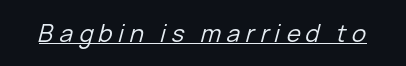
Q: Is the text bold? A: No.
Q: Is the text italic (slanted)? A: Yes, it leans right by about 15 degrees.
Q: Is the text underlined? A: Yes.
Q: Is the spacing between letters normal or unusually wide? A: Unusually wide.
